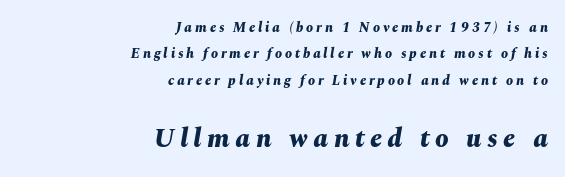
Q: Is the text bold? A: Yes.
Q: Is the text italic (slanted)? A: Yes, it leans right by about 10 degrees.
Q: Is the text underlined? A: No.
Q: How is the paragraph aligned? A: Right-aligned.
Q: Is the spacing between letters normal or unusually wide? A: Unusually wide.
Q: Which block of text is set in a larger size, the first (top) or the second (bottom)? A: The second (bottom) one.
